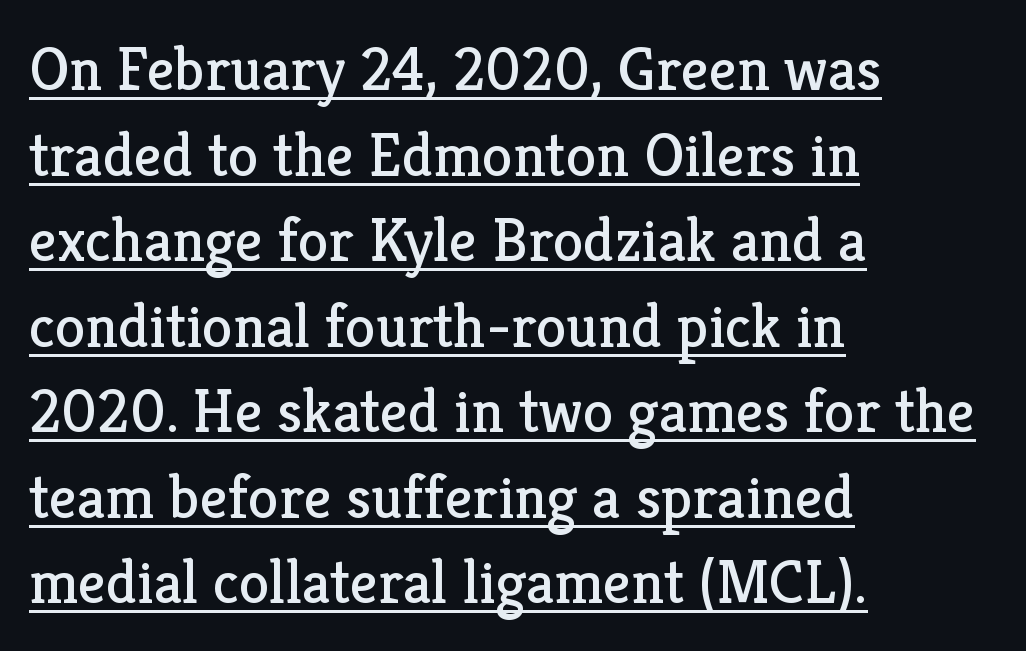
Q: Is the text bold? A: No.
Q: Is the text italic (slanted)? A: No, it is upright.
Q: Is the typeface a serif or a sans-serif typeface? A: Serif.
Q: Is the text underlined? A: Yes.
Q: How is the paragraph aligned? A: Left-aligned.
Q: Is the spacing between letters normal or unusually wide? A: Normal.
Q: Is the spacing between lines tight, normal or loose? A: Normal.
Q: Width (condensed, normal, or wide)? A: Normal.
Q: Stroke contrast? A: Low.
Q: x-height? A: Medium.
Q: Monospaced? A: No.
